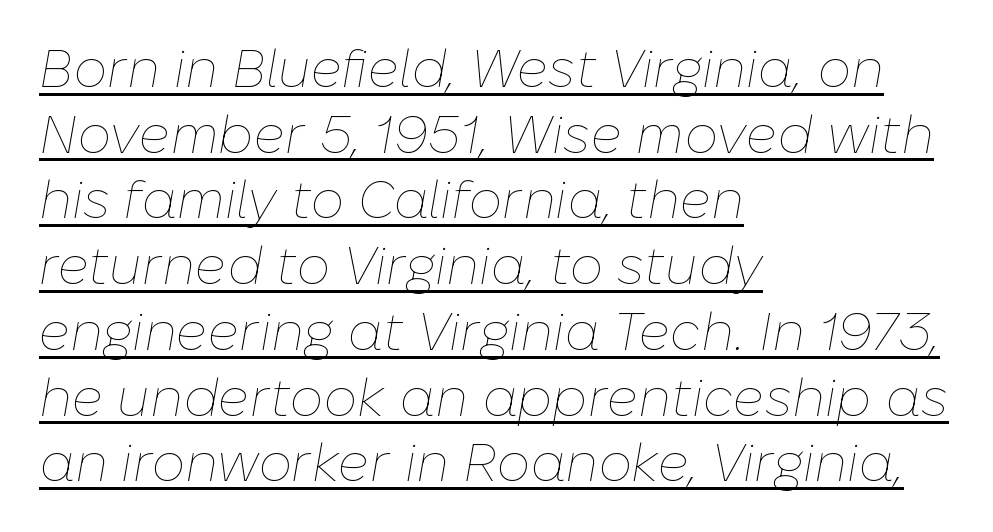
{"italic": "yes", "lean": "right", "slant_degrees": 10, "bold": "no", "weight": "thin", "width": "normal", "stroke_contrast": "low", "x_height": "medium", "monospaced": "no", "underline": "yes", "align": "left", "line_spacing_ratio": 1.24, "letter_spacing": "normal", "letter_spacing_em": 0.0, "glyph_px": 53}
